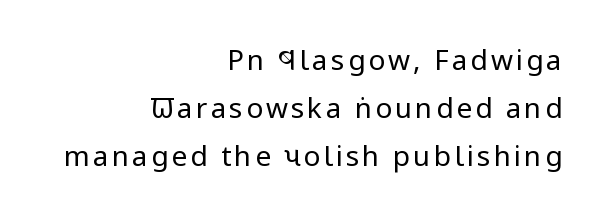
{"serif": "no", "italic": "no", "bold": "no", "weight": "regular", "width": "condensed", "stroke_contrast": "low", "x_height": "large", "monospaced": "no", "underline": "no", "align": "right", "line_spacing_ratio": 1.72, "glyph_px": 28}
